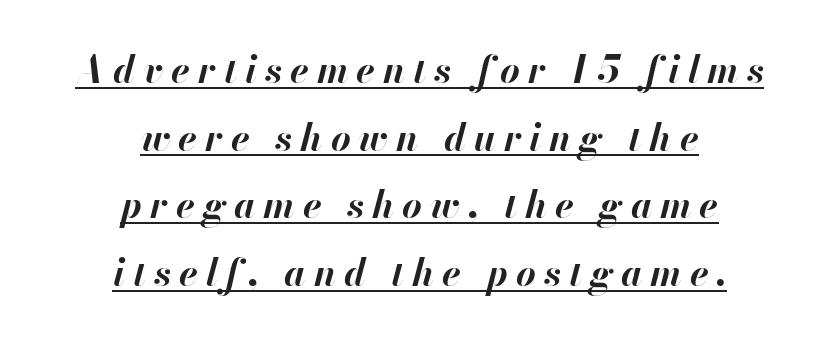
The glyphs look as if they've been sheared to an angle. Is the letter spacing exaggerated? Yes — the characters are pushed far apart. Spacing verdict: proportional, widths tailored to each character. The paragraph has two soft edges and a firm central axis. In designer terms, the underline attribute is active on this setting.
